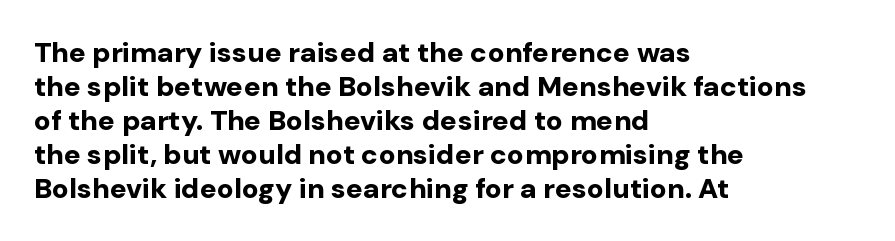
Q: Is the text bold? A: Yes.
Q: Is the text italic (slanted)? A: No, it is upright.
Q: Is the typeface a serif or a sans-serif typeface? A: Sans-serif.
Q: Is the text underlined? A: No.
Q: How is the paragraph aligned? A: Left-aligned.
Q: Is the spacing between letters normal or unusually wide? A: Normal.
Q: Width (condensed, normal, or wide)? A: Normal.
Q: Stroke contrast? A: Low.
Q: x-height? A: Medium.
Q: Monospaced? A: No.
